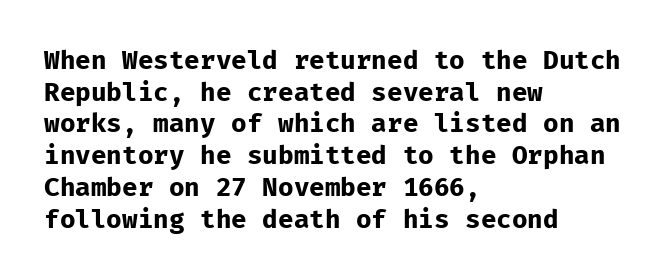
Q: Is the text bold? A: Yes.
Q: Is the text italic (slanted)? A: No, it is upright.
Q: Is the text underlined? A: No.
Q: How is the paragraph aligned? A: Left-aligned.
Q: Is the spacing between letters normal or unusually wide? A: Normal.
